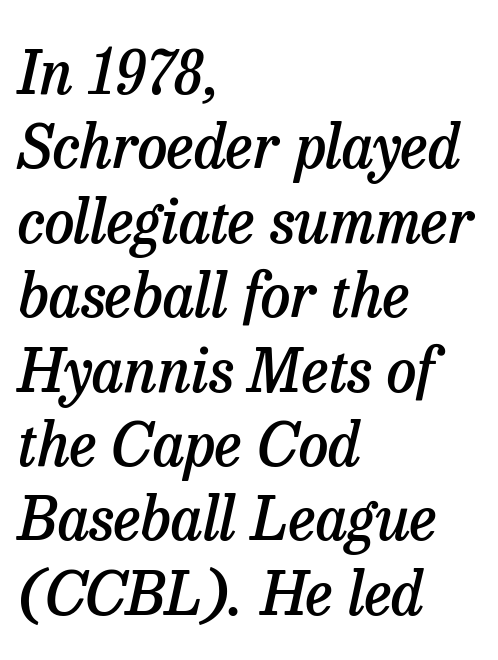
Q: Is the text bold? A: Semi-bold.
Q: Is the text italic (slanted)? A: Yes, it leans right by about 13 degrees.
Q: Is the typeface a serif or a sans-serif typeface? A: Serif.
Q: Is the text underlined? A: No.
Q: How is the paragraph aligned? A: Left-aligned.
Q: Is the spacing between letters normal or unusually wide? A: Normal.
Q: Width (condensed, normal, or wide)? A: Normal.
Q: Stroke contrast? A: Low.
Q: x-height? A: Medium.
Q: Monospaced? A: No.
